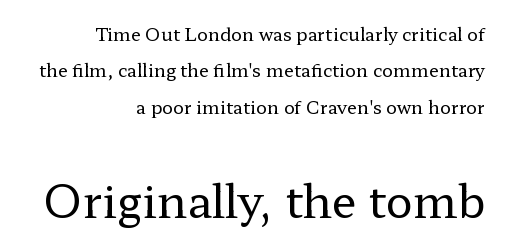
{"serif": "yes", "italic": "no", "bold": "no", "weight": "regular", "width": "wide", "stroke_contrast": "low", "x_height": "medium", "monospaced": "no", "underline": "no", "align": "right", "line_spacing": "loose", "line_spacing_ratio": 2.02, "letter_spacing": "normal", "letter_spacing_em": 0.0, "larger_block": "second", "size_ratio": 2.5, "glyph_px": 45}
